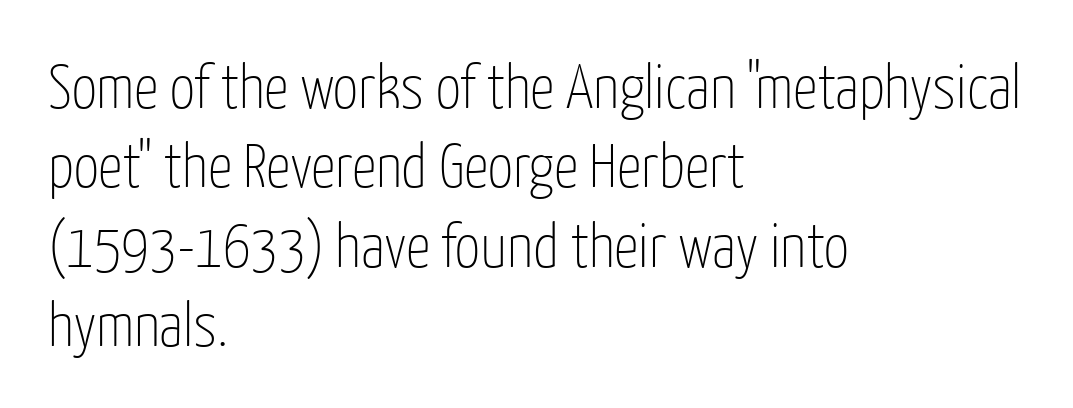
A typesetter would call this leading conventional body-copy spacing. Do the characters align in a grid? No, the font is proportional. Compared with a typical body face, this is equally light or lighter still. The ragged edge is on the right, which tells us the setting is flush left.
